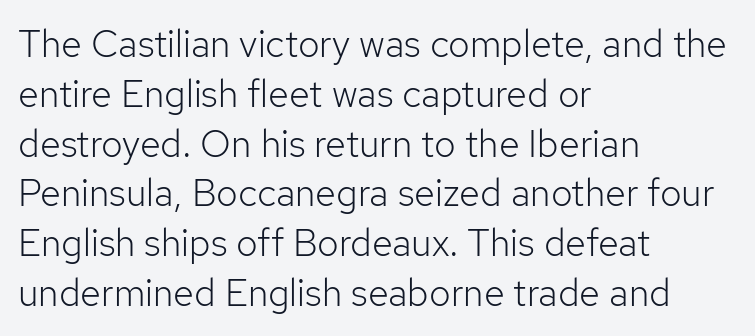
{"serif": "no", "italic": "no", "bold": "no", "weight": "light", "width": "normal", "stroke_contrast": "low", "x_height": "medium", "monospaced": "no", "underline": "no", "align": "left", "line_spacing": "normal", "line_spacing_ratio": 1.31, "letter_spacing": "normal", "letter_spacing_em": 0.0, "glyph_px": 38}
